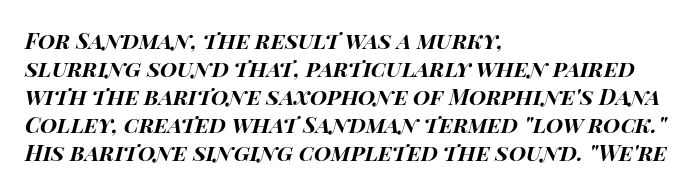
The image shows 22 px bold type, italic (leaning right); set left-aligned, normal line spacing (1.27x), normal letter spacing, not underlined.
